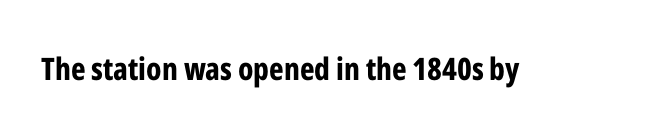
Q: Is the text bold? A: Yes.
Q: Is the text italic (slanted)? A: No, it is upright.
Q: Is the typeface a serif or a sans-serif typeface? A: Sans-serif.
Q: Is the text underlined? A: No.
Q: Is the spacing between letters normal or unusually wide? A: Normal.
Q: Width (condensed, normal, or wide)? A: Condensed.
Q: Stroke contrast? A: Low.
Q: x-height? A: Medium.
Q: Monospaced? A: No.
